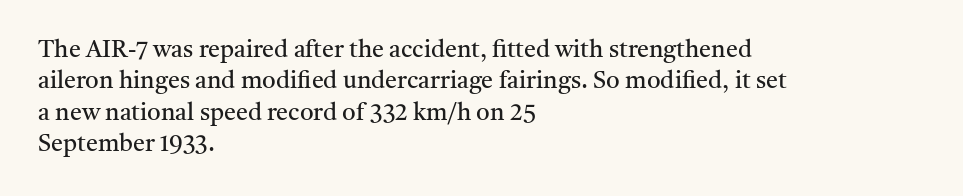
What stands out about the letter spacing? Nothing — it is the standard amount. Unmarked baselines from the first word to the last. The rendering anchors every line to the left-hand side. Regarding leading, the lines here are spaced in the standard way. Compared with a typical body face, this is equally light or lighter still. In terms of posture, this sample is upright.
